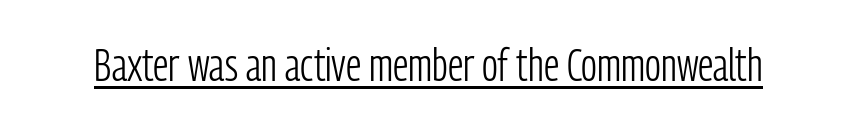
Each stroke keeps to a modest, everyday thickness or less. This sample uses a sans-serif face. Nope, not italic — everything's standing straight. Every word sits above its own underline.
